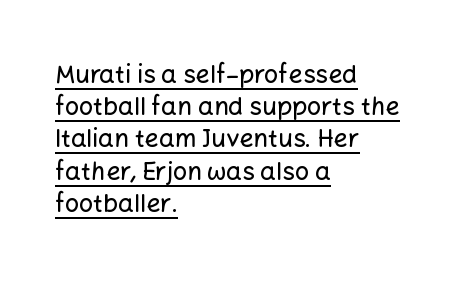
The image shows 25 px text type, upright; set left-aligned, normal line spacing (1.29x), normal letter spacing, underlined.
